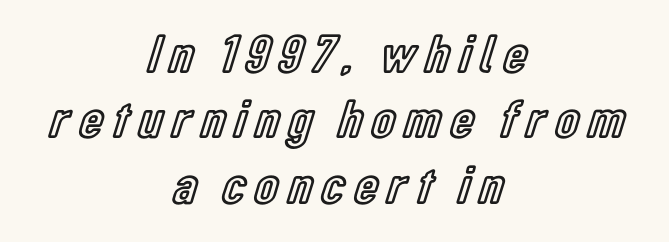
The letters advance in unequal steps, a hallmark of proportional type. The rag falls on both sides of this text block equally. The zone under the glyphs is completely vacant.
